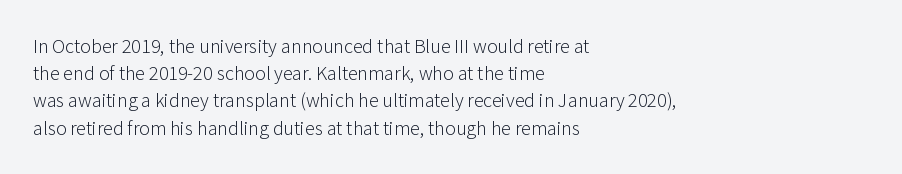
The text block is weighted toward the left margin, trailing off unevenly rightward. Summary of vertical rhythm: regular, with standard interline spacing. Spacing between characters is what you'd get straight out of the box. The letterforms sit at book weight or below.
